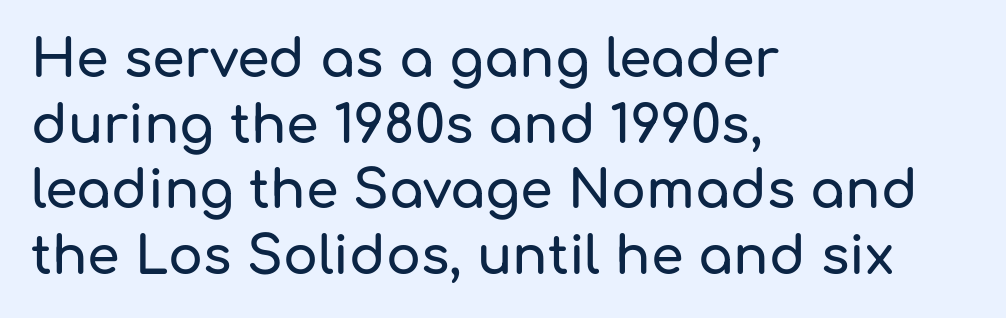
Q: Is the text italic (slanted)? A: No, it is upright.
Q: Is the typeface a serif or a sans-serif typeface? A: Sans-serif.
Q: Is the text underlined? A: No.
Q: How is the paragraph aligned? A: Left-aligned.
Q: Is the spacing between letters normal or unusually wide? A: Normal.
Q: Is the spacing between lines tight, normal or loose? A: Normal.
Q: Width (condensed, normal, or wide)? A: Normal.
Q: Stroke contrast? A: Low.
Q: x-height? A: Medium.
Q: Monospaced? A: No.
